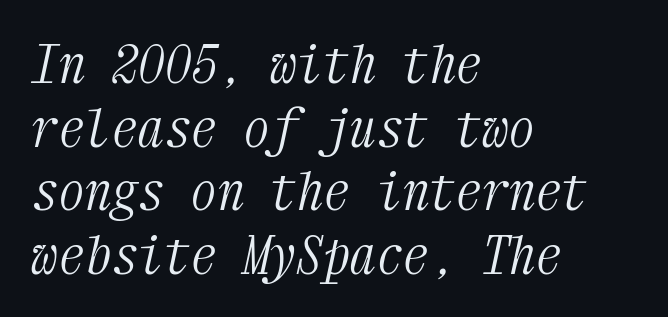
The image shows 53 px light, condensed serif type, italic (leaning right), monospaced; set left-aligned, line spacing 1.2x, normal letter spacing, not underlined; medium stroke contrast and a medium x-height.
